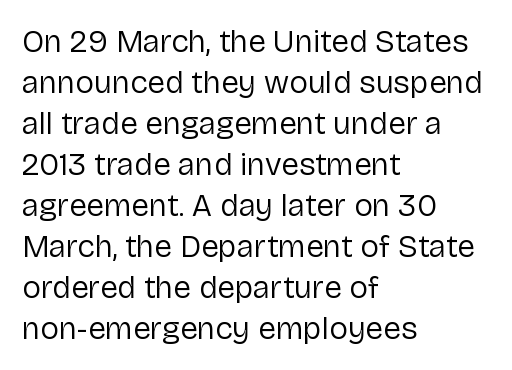
{"serif": "no", "italic": "no", "bold": "no", "weight": "regular", "width": "normal", "stroke_contrast": "low", "x_height": "medium", "monospaced": "no", "underline": "no", "align": "left", "line_spacing": "normal", "line_spacing_ratio": 1.28, "letter_spacing": "normal", "letter_spacing_em": 0.0, "glyph_px": 32}
